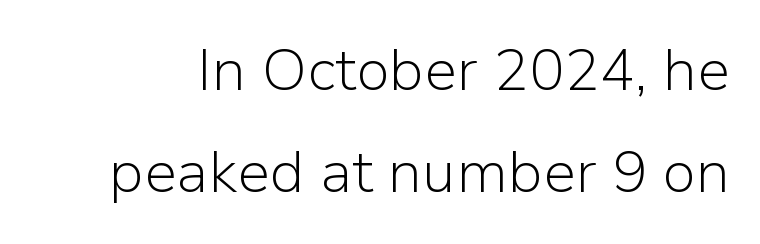
Q: Is the text bold? A: No.
Q: Is the text italic (slanted)? A: No, it is upright.
Q: Is the typeface a serif or a sans-serif typeface? A: Sans-serif.
Q: Is the text underlined? A: No.
Q: Is the spacing between letters normal or unusually wide? A: Normal.
Q: Width (condensed, normal, or wide)? A: Normal.
Q: Stroke contrast? A: Low.
Q: x-height? A: Medium.
Q: Monospaced? A: No.
